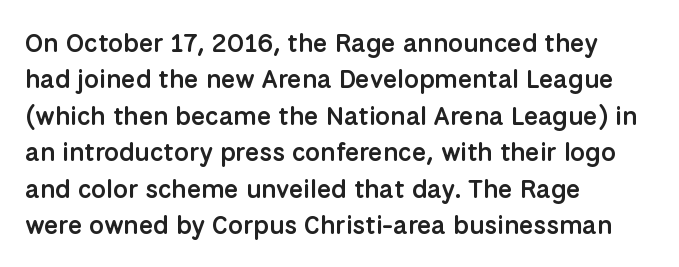
Each glyph is drawn with semibold strokes, heavier than normal yet not fully bold. Each word holds together tightly as a unit, with standard inter-letter gaps. These lines sit exactly where default settings would place them. Every row of glyphs begins at an identical x-position on the left.
